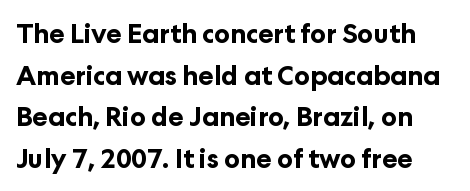
Nobody drew a line under any word here. What stands out about the letter spacing? Nothing — it is the standard amount. The font's upright variant was chosen for this text. In terms of weight, the rendering is a true, heavy bold. This sample keeps an unexceptional amount of space between lines.
